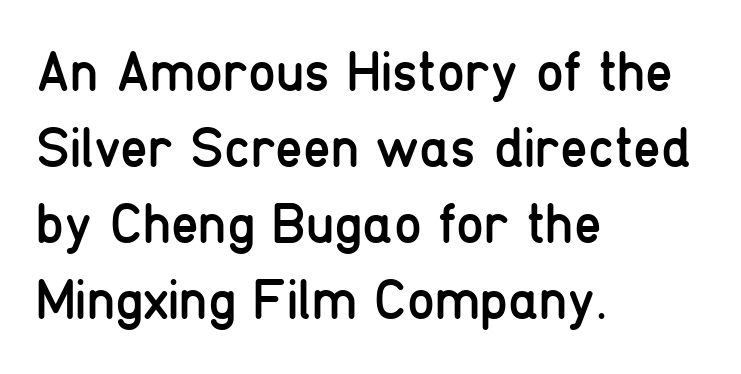
Q: Is the text bold? A: No.
Q: Is the text italic (slanted)? A: No, it is upright.
Q: Is the typeface a serif or a sans-serif typeface? A: Sans-serif.
Q: Is the text underlined? A: No.
Q: How is the paragraph aligned? A: Left-aligned.
Q: Is the spacing between letters normal or unusually wide? A: Normal.
Q: Is the spacing between lines tight, normal or loose? A: Normal.
Q: Width (condensed, normal, or wide)? A: Condensed.
Q: Stroke contrast? A: Low.
Q: x-height? A: Medium.
Q: Monospaced? A: No.
